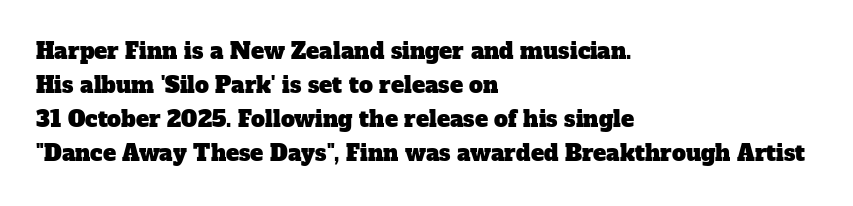
The image shows 22 px text type; set left-aligned, normal line spacing (1.55x), normal letter spacing, not underlined.
